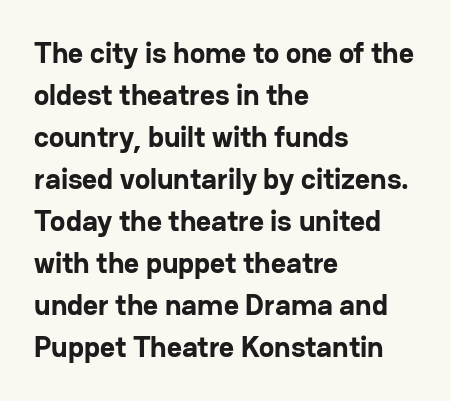
Q: Is the text bold? A: Yes.
Q: Is the text italic (slanted)? A: No, it is upright.
Q: Is the typeface a serif or a sans-serif typeface? A: Sans-serif.
Q: Is the text underlined? A: No.
Q: How is the paragraph aligned? A: Left-aligned.
Q: Is the spacing between letters normal or unusually wide? A: Normal.
Q: Is the spacing between lines tight, normal or loose? A: Normal.
Q: Width (condensed, normal, or wide)? A: Normal.
Q: Stroke contrast? A: Low.
Q: x-height? A: Medium.
Q: Monospaced? A: No.
